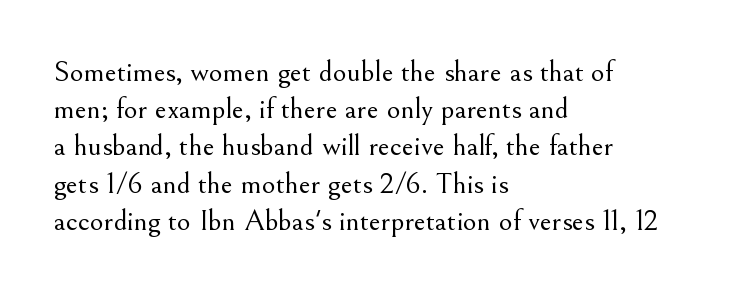
The image shows 30 px light serif type, upright; set left-aligned, line spacing 1.24x, normal letter spacing, not underlined; medium stroke contrast and a small x-height.
